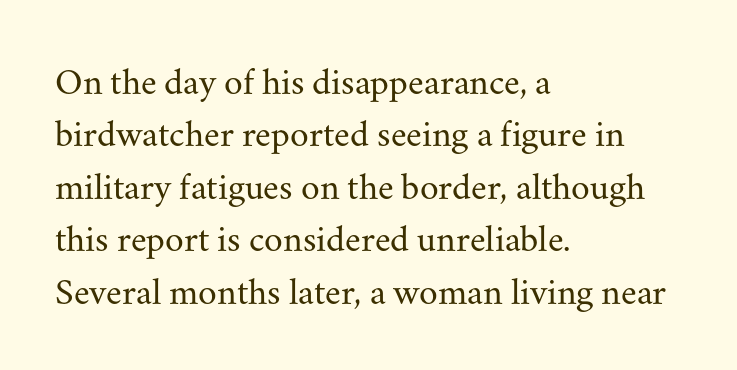
{"serif": "yes", "italic": "no", "bold": "no", "weight": "regular", "width": "normal", "stroke_contrast": "medium", "x_height": "small", "monospaced": "no", "underline": "no", "align": "left", "line_spacing": "normal", "line_spacing_ratio": 1.38, "letter_spacing": "normal", "letter_spacing_em": 0.0, "glyph_px": 38}
